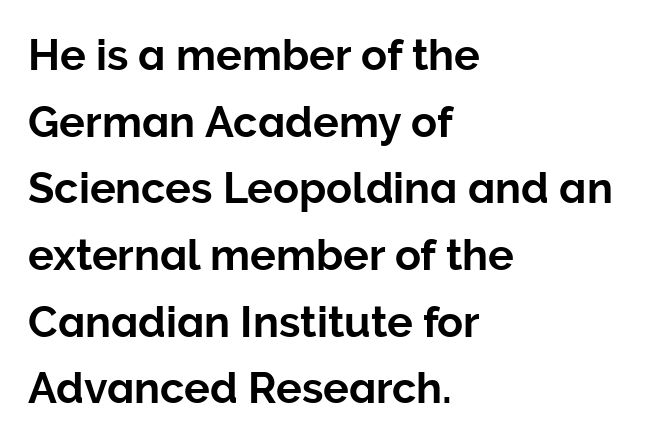
{"serif": "no", "italic": "no", "width": "normal", "stroke_contrast": "low", "x_height": "medium", "monospaced": "no", "underline": "no", "align": "left", "line_spacing": "normal", "line_spacing_ratio": 1.55, "letter_spacing": "normal", "letter_spacing_em": 0.0, "glyph_px": 43}
